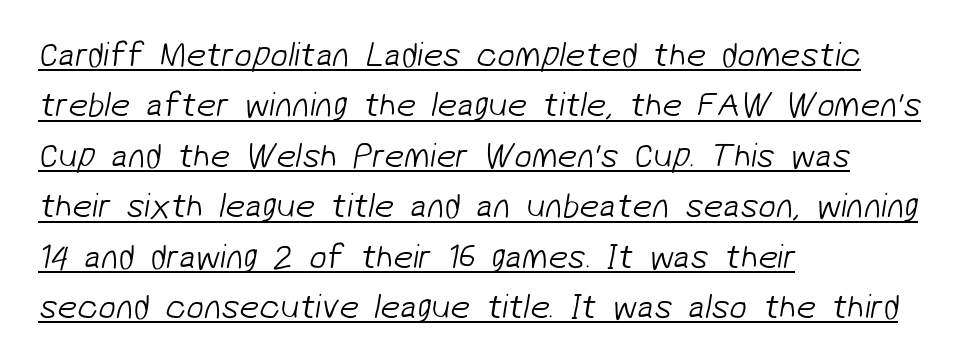
Q: Is the text bold? A: No.
Q: Is the typeface a serif or a sans-serif typeface? A: Sans-serif.
Q: Is the text underlined? A: Yes.
Q: How is the paragraph aligned? A: Left-aligned.
Q: Is the spacing between letters normal or unusually wide? A: Normal.
Q: Is the spacing between lines tight, normal or loose? A: Normal.
Q: Width (condensed, normal, or wide)? A: Normal.
Q: Stroke contrast? A: Low.
Q: x-height? A: Medium.
Q: Monospaced? A: No.
